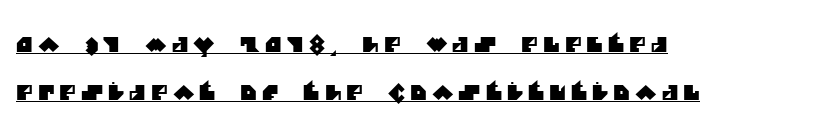
The image shows 20 px text type; set left-aligned, loose line spacing (2.39x), unusually wide letter spacing (+0.26 em), underlined.
